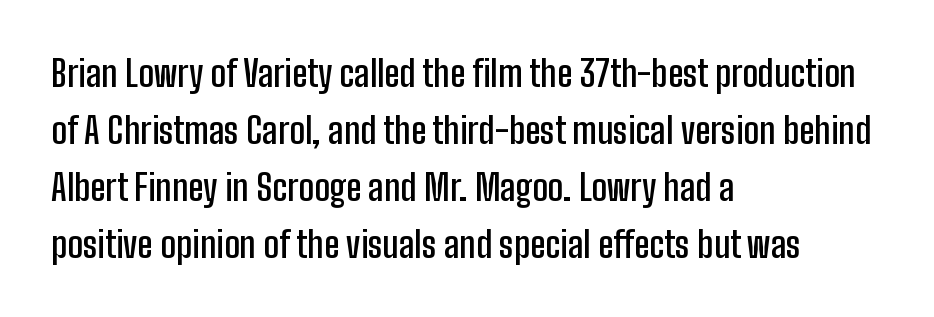
Q: Is the text bold? A: Semi-bold.
Q: Is the text italic (slanted)? A: No, it is upright.
Q: Is the typeface a serif or a sans-serif typeface? A: Sans-serif.
Q: Is the text underlined? A: No.
Q: How is the paragraph aligned? A: Left-aligned.
Q: Is the spacing between letters normal or unusually wide? A: Normal.
Q: Is the spacing between lines tight, normal or loose? A: Normal.
Q: Width (condensed, normal, or wide)? A: Condensed.
Q: Stroke contrast? A: Low.
Q: x-height? A: Medium.
Q: Monospaced? A: No.
